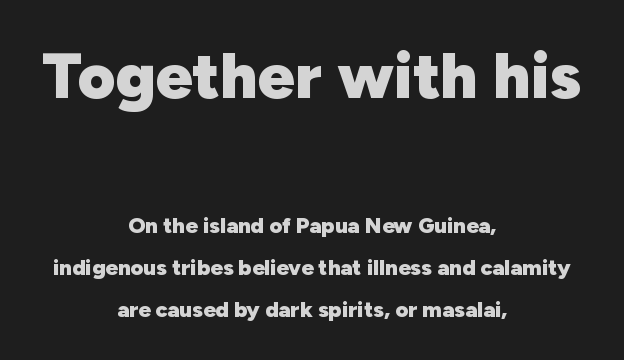
{"serif": "no", "italic": "no", "bold": "yes", "weight": "heavy", "width": "normal", "stroke_contrast": "low", "x_height": "medium", "monospaced": "no", "underline": "no", "align": "center", "line_spacing": "loose", "line_spacing_ratio": 1.91, "letter_spacing": "normal", "letter_spacing_em": 0.0, "larger_block": "first", "size_ratio": 2.95, "glyph_px": 65}
